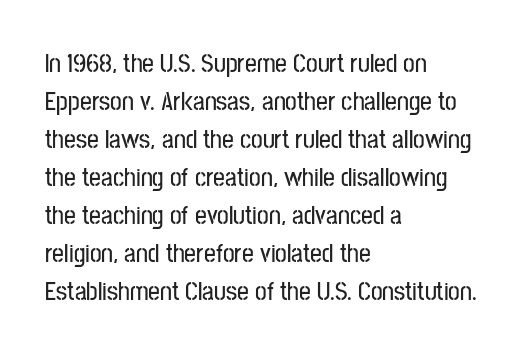
Q: Is the text italic (slanted)? A: No, it is upright.
Q: Is the text underlined? A: No.
Q: How is the paragraph aligned? A: Left-aligned.
Q: Is the spacing between letters normal or unusually wide? A: Normal.
Q: Is the spacing between lines tight, normal or loose? A: Normal.
